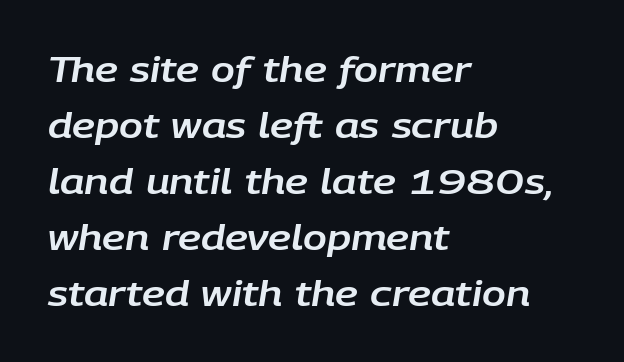
The image shows 35 px text type, italic (leaning right); set left-aligned, normal line spacing (1.6x), normal letter spacing, not underlined; low stroke contrast and a large x-height.
